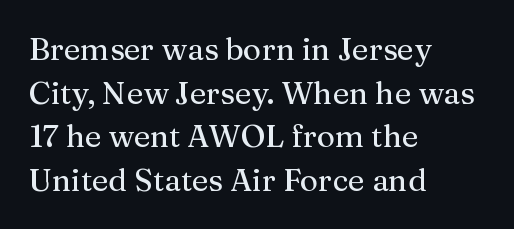
{"serif": "yes", "italic": "no", "width": "normal", "stroke_contrast": "medium", "x_height": "medium", "monospaced": "no", "underline": "no", "align": "left", "line_spacing": "normal", "line_spacing_ratio": 1.41, "letter_spacing": "normal", "letter_spacing_em": 0.0, "glyph_px": 31}
